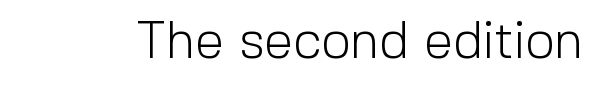
The passage shown is typed in a proportional face where columns would drift. This sample uses a sans-serif face. The strip under each line holds only bare page. The type is set solid horizontally, with unmodified tracking. Does the lettering tilt? It doesn't — this is upright. The face looks like a standard text weight, possibly lighter.
